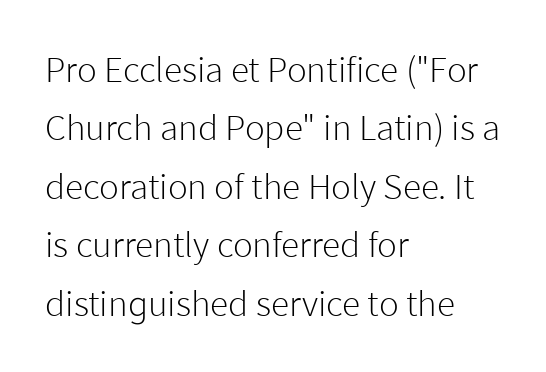
The image shows 37 px light sans-serif type, upright; set left-aligned, normal line spacing (1.58x), normal letter spacing, not underlined; low stroke contrast and a medium x-height.
